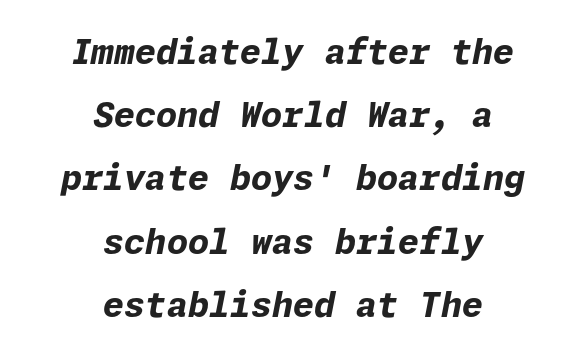
This rendering features lettering with no underline. The face used here has the dense, thick strokes of a bold. An italicized treatment has been applied to the whole sample. Caption: multi-line text, centered on the measure. This rendering leaves character spacing at its baseline value.
